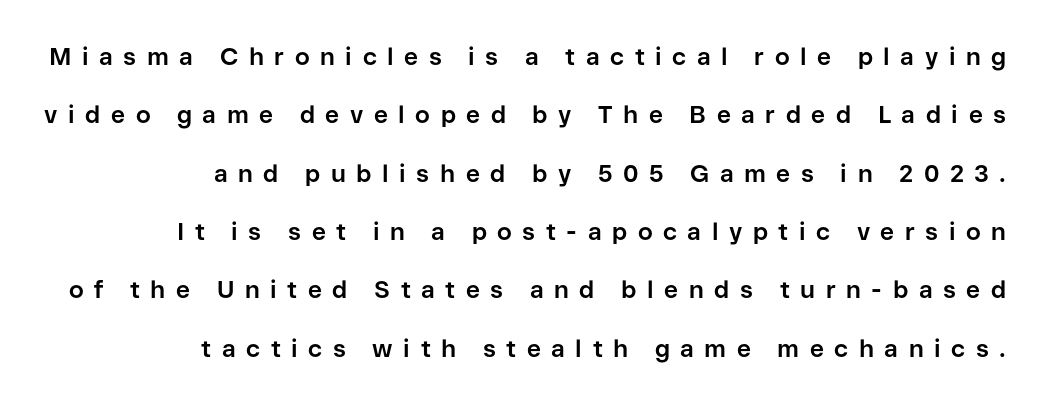
The image shows 24 px bold type, upright; set right-aligned, loose line spacing (2.43x), unusually wide letter spacing (+0.44 em), not underlined.
